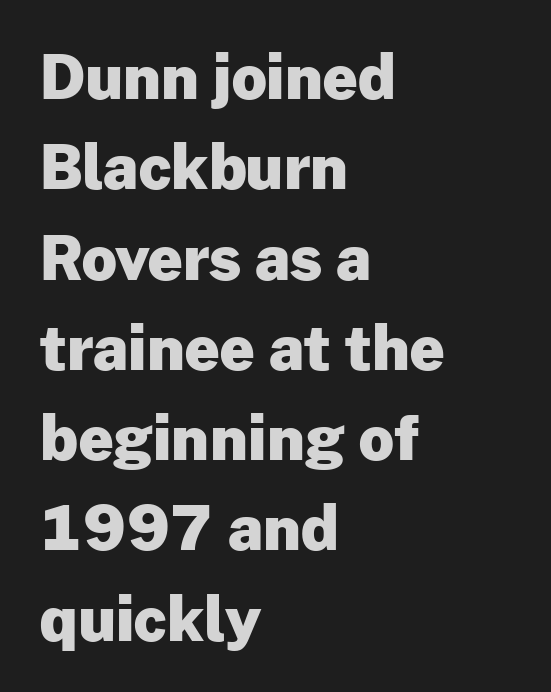
The rows are spaced the way most documents space them. This rendering features lettering with no underline. Character widths vary here, with narrow letters taking less room than wide ones. Leftover space on each line is placed entirely after the last word. The typeface chosen for these lines omits serifs. Emphasis by weight is at full strength: bold.
